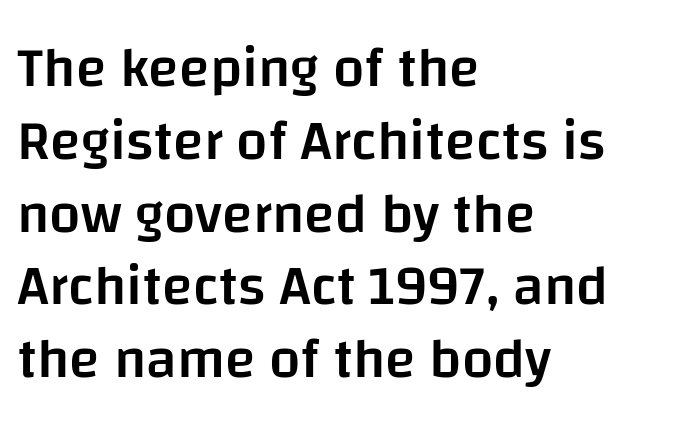
The image shows 56 px semibold sans-serif type, upright; set left-aligned, normal line spacing (1.3x), normal letter spacing, not underlined; low stroke contrast and a large x-height.
